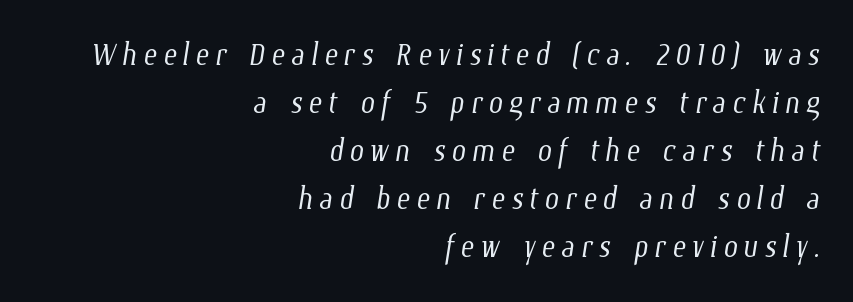
{"bold": "no", "weight": "light", "width": "condensed", "stroke_contrast": "low", "x_height": "medium", "monospaced": "no", "underline": "no", "align": "right", "line_spacing_ratio": 1.17, "glyph_px": 41}
